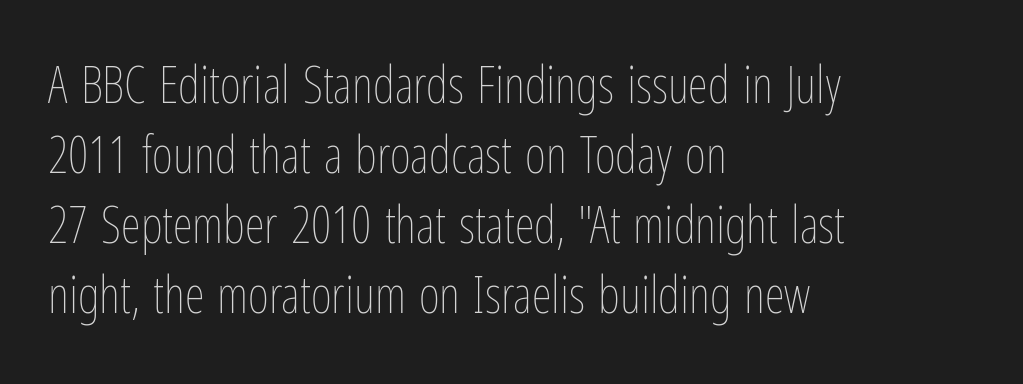
The image shows 51 px thin, condensed type, upright; set left-aligned, normal line spacing (1.37x), normal letter spacing, not underlined; low stroke contrast and a medium x-height.
